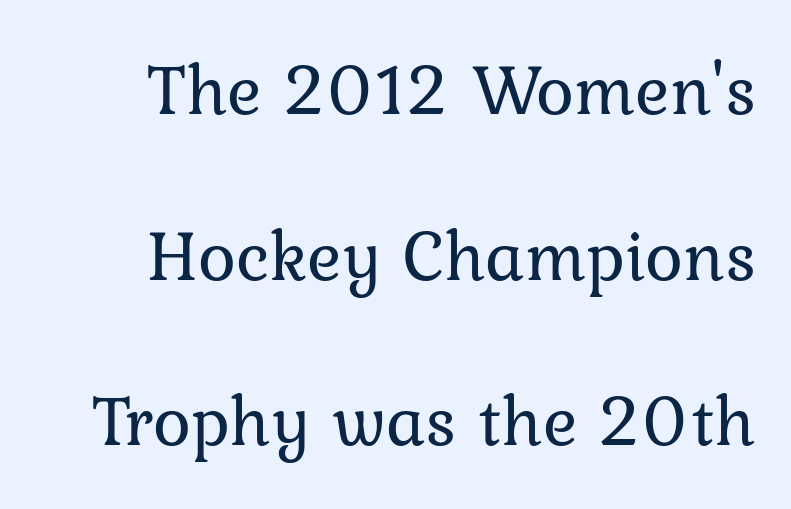
{"serif": "yes", "italic": "no", "bold": "no", "weight": "regular", "width": "normal", "stroke_contrast": "low", "x_height": "medium", "monospaced": "no", "underline": "no", "align": "right", "line_spacing": "loose", "line_spacing_ratio": 2.3, "letter_spacing": "normal", "letter_spacing_em": 0.0, "glyph_px": 72}
